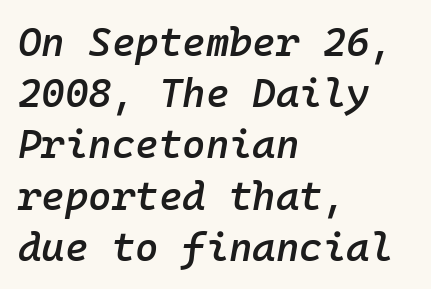
These lines sit exactly where default settings would place them. Every character sits at an angle, as italics do. Casual observation: everything's shoved over to the left. Note the uniform advance width — an 'i' takes as much space as an 'm'.
